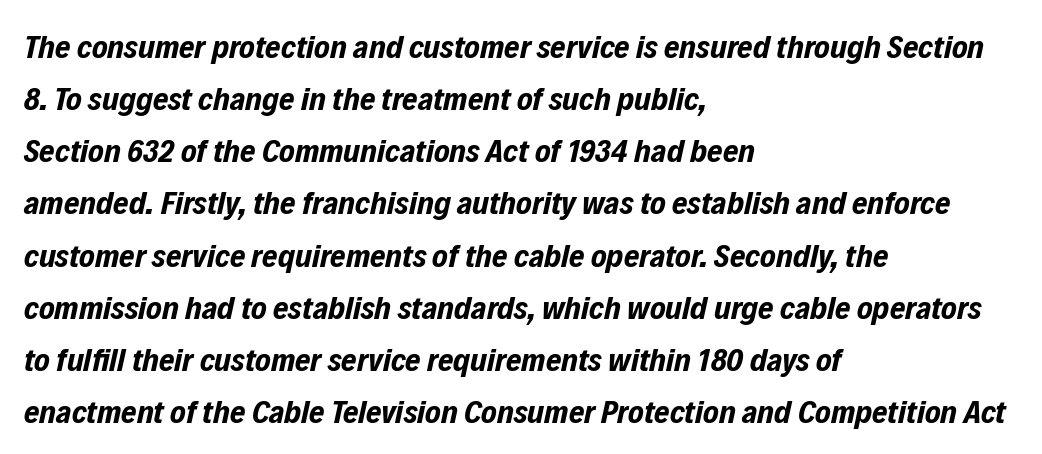
{"italic": "yes", "lean": "right", "slant_degrees": 12, "bold": "yes", "weight": "bold", "width": "condensed", "stroke_contrast": "low", "x_height": "medium", "monospaced": "no", "underline": "no", "align": "left", "line_spacing": "normal", "line_spacing_ratio": 1.58, "letter_spacing": "normal", "letter_spacing_em": 0.0, "glyph_px": 33}
